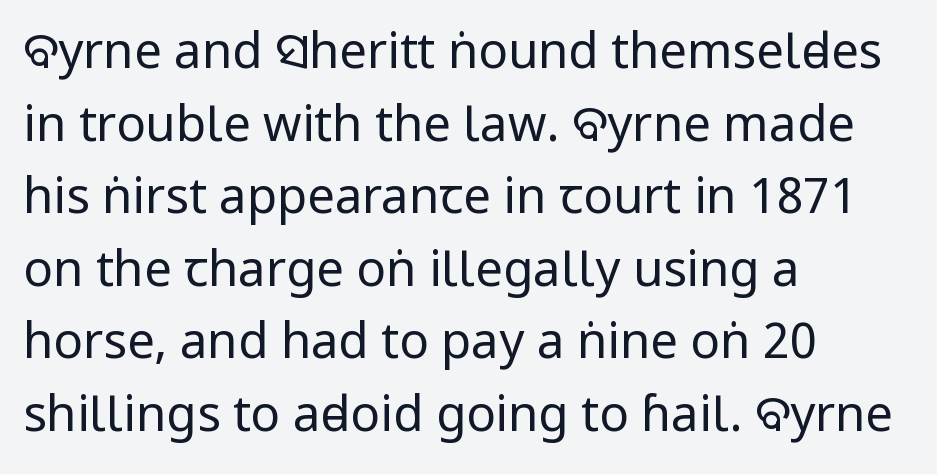
{"serif": "no", "italic": "no", "bold": "no", "weight": "regular", "width": "condensed", "stroke_contrast": "low", "x_height": "large", "monospaced": "no", "underline": "no", "align": "left", "line_spacing": "normal", "line_spacing_ratio": 1.48, "letter_spacing": "normal", "letter_spacing_em": 0.0, "glyph_px": 49}
